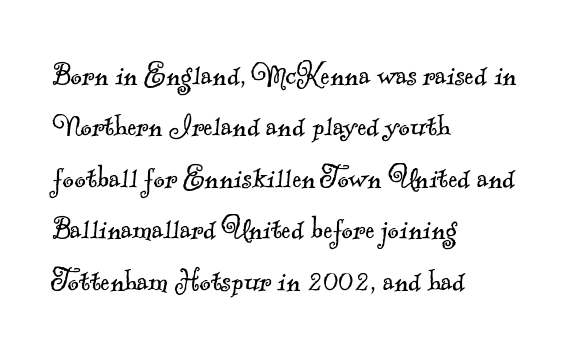
The image shows 35 px light serif type; set left-aligned, normal line spacing (1.47x), normal letter spacing, not underlined; a small x-height.
